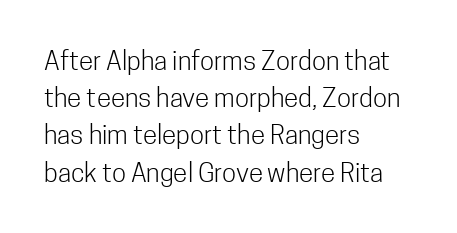
The rendering anchors every line to the left-hand side. A clean baseline with only descenders dipping below it. No chunkiness to these letters — they're not bold. Leading matches the norm, producing a regular column. Ascenders rise straight up at ninety degrees. Nobody touched the tracking dial on this one.
